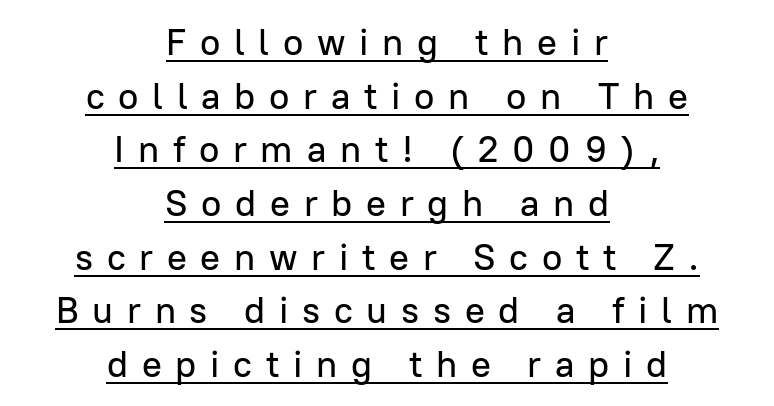
Q: Is the text italic (slanted)? A: No, it is upright.
Q: Is the typeface a serif or a sans-serif typeface? A: Sans-serif.
Q: Is the text underlined? A: Yes.
Q: How is the paragraph aligned? A: Centered.
Q: Is the spacing between letters normal or unusually wide? A: Unusually wide.
Q: Is the spacing between lines tight, normal or loose? A: Normal.
Q: Width (condensed, normal, or wide)? A: Normal.
Q: Stroke contrast? A: Low.
Q: x-height? A: Medium.
Q: Monospaced? A: No.
